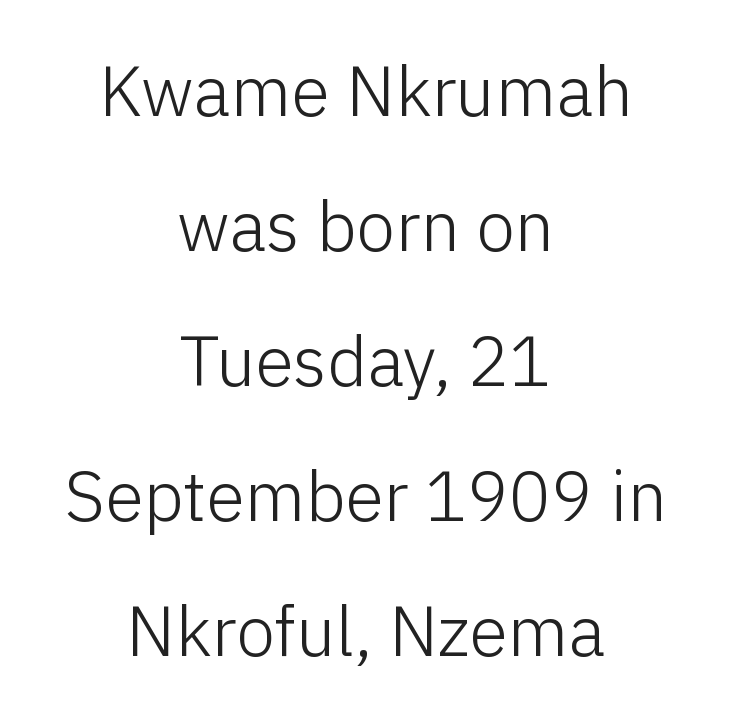
Q: Is the text bold? A: No.
Q: Is the text italic (slanted)? A: No, it is upright.
Q: Is the typeface a serif or a sans-serif typeface? A: Sans-serif.
Q: Is the text underlined? A: No.
Q: How is the paragraph aligned? A: Centered.
Q: Is the spacing between letters normal or unusually wide? A: Normal.
Q: Is the spacing between lines tight, normal or loose? A: Loose.
Q: Width (condensed, normal, or wide)? A: Normal.
Q: Stroke contrast? A: Low.
Q: x-height? A: Medium.
Q: Monospaced? A: No.
